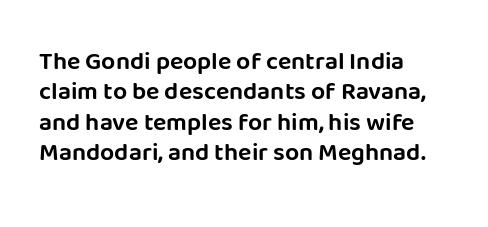
The typography opts for an upright posture over an oblique one. The letterforms sit shoulder to shoulder at normal distance. Compared with a centered layout, this one pins lines to the left instead. Descenders are the only things crossing below the line.
